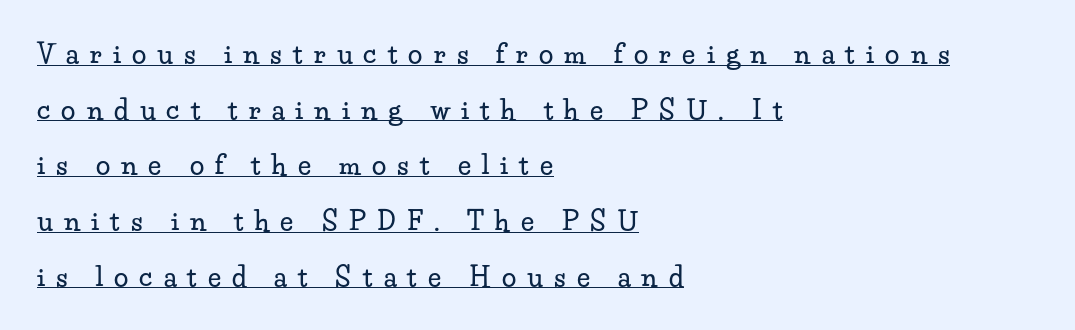
Teacher's note: observe the even left margin — that is flush-left alignment. What's the leading like? Stretched, with rows far apart. Underlined type. Honestly, the letter spacing is so wide it's the main thing you notice. This is the regular roman posture of the typeface.
